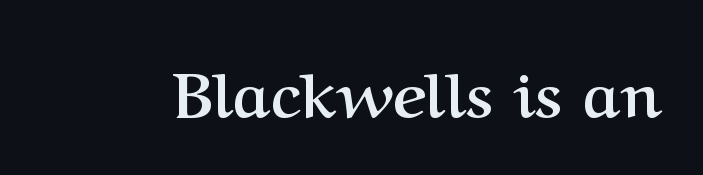
Each row of text sits above clean, open space. The sample has been set heavy, in full bold. These lines keep a tight, regular rhythm from letter to letter. Italic: no, the glyphs are upright roman. Does the type have serifs? Yes, each stem ends in a small foot. Character widths vary here, with narrow letters taking less room than wide ones.
